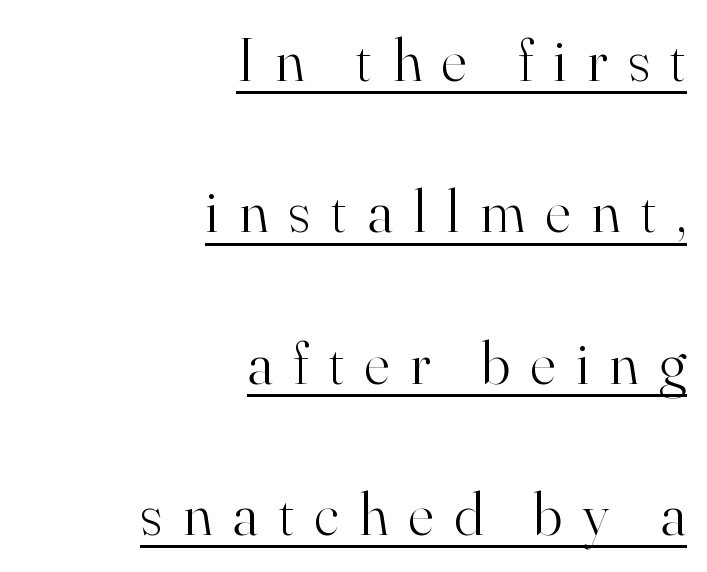
{"serif": "yes", "italic": "no", "bold": "no", "weight": "light", "width": "normal", "stroke_contrast": "high", "x_height": "small", "monospaced": "no", "underline": "yes", "align": "right", "line_spacing": "loose", "line_spacing_ratio": 2.48, "letter_spacing": "wide", "letter_spacing_em": 0.34, "glyph_px": 61}
